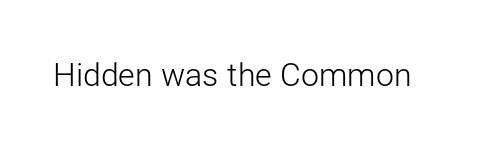
Q: Is the text bold? A: No.
Q: Is the text italic (slanted)? A: No, it is upright.
Q: Is the typeface a serif or a sans-serif typeface? A: Sans-serif.
Q: Is the text underlined? A: No.
Q: Is the spacing between letters normal or unusually wide? A: Normal.
Q: Width (condensed, normal, or wide)? A: Normal.
Q: Stroke contrast? A: Low.
Q: x-height? A: Medium.
Q: Monospaced? A: No.
